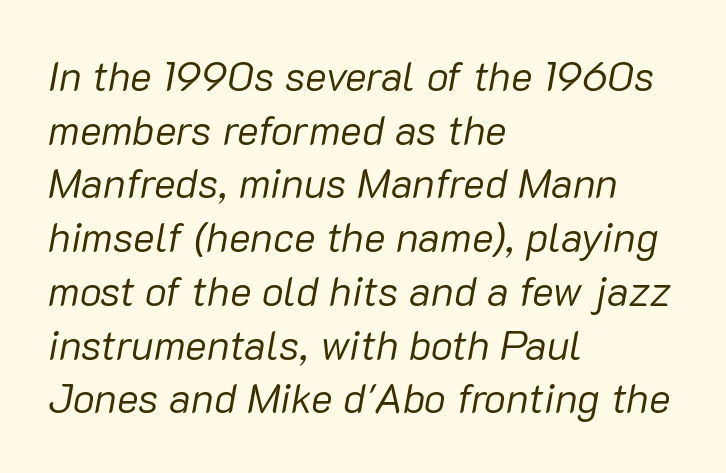
Q: Is the text bold? A: No.
Q: Is the text italic (slanted)? A: Yes, it leans right by about 10 degrees.
Q: Is the text underlined? A: No.
Q: How is the paragraph aligned? A: Left-aligned.
Q: Is the spacing between letters normal or unusually wide? A: Normal.
Q: Is the spacing between lines tight, normal or loose? A: Normal.
Q: Width (condensed, normal, or wide)? A: Normal.
Q: Stroke contrast? A: Low.
Q: x-height? A: Medium.
Q: Monospaced? A: No.
